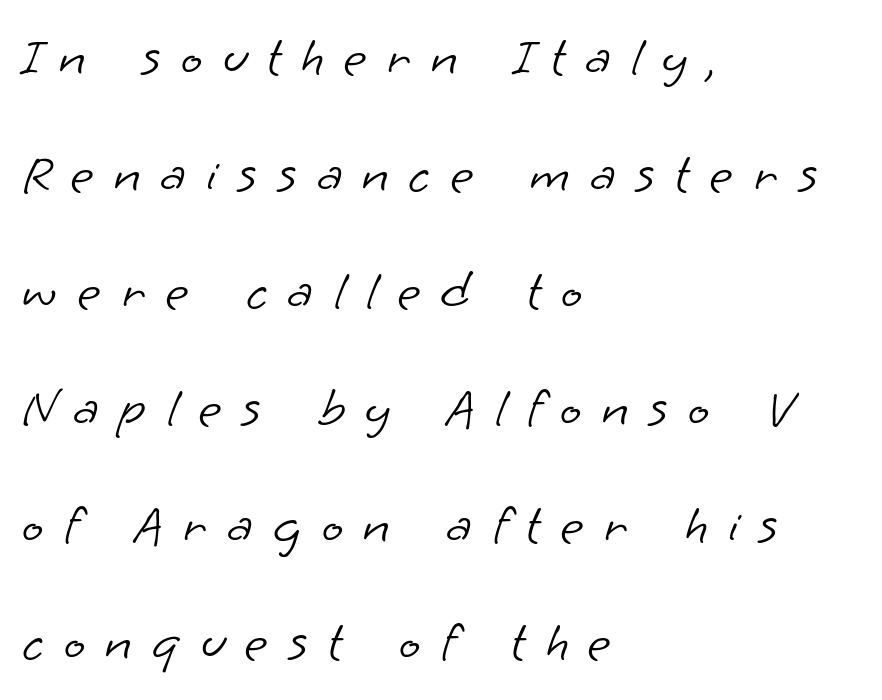
Q: Is the text bold? A: No.
Q: Is the typeface a serif or a sans-serif typeface? A: Sans-serif.
Q: Is the text underlined? A: No.
Q: How is the paragraph aligned? A: Left-aligned.
Q: Is the spacing between letters normal or unusually wide? A: Unusually wide.
Q: Is the spacing between lines tight, normal or loose? A: Loose.
Q: Width (condensed, normal, or wide)? A: Normal.
Q: Stroke contrast? A: Low.
Q: x-height? A: Small.
Q: Monospaced? A: No.
